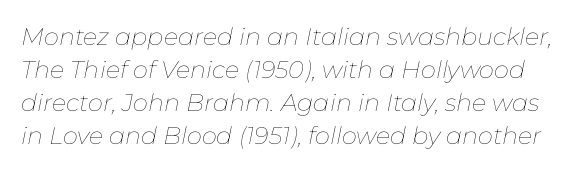
The image shows 24 px text type, italic (leaning right); set normal line spacing (1.38x), normal letter spacing, not underlined.
